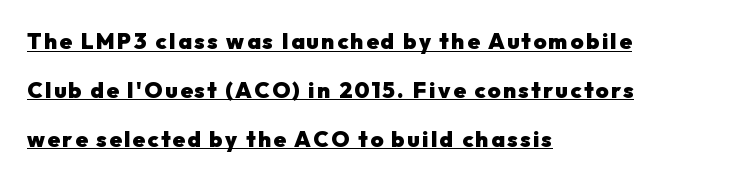
The image shows 22 px bold type, upright; set left-aligned, loose line spacing (2.22x), underlined.
